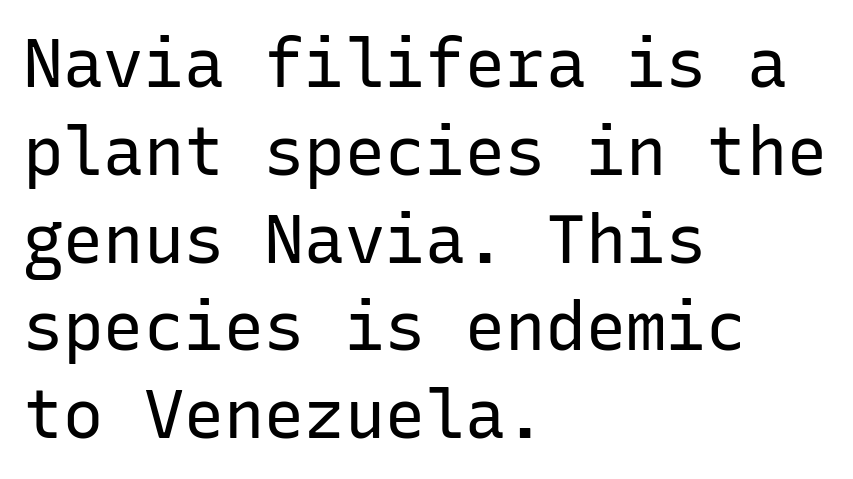
Q: Is the text bold? A: No.
Q: Is the text italic (slanted)? A: No, it is upright.
Q: Is the typeface a serif or a sans-serif typeface? A: Sans-serif.
Q: Is the text underlined? A: No.
Q: How is the paragraph aligned? A: Left-aligned.
Q: Is the spacing between letters normal or unusually wide? A: Normal.
Q: Is the spacing between lines tight, normal or loose? A: Normal.
Q: Width (condensed, normal, or wide)? A: Normal.
Q: Stroke contrast? A: Low.
Q: x-height? A: Medium.
Q: Monospaced? A: Yes.
